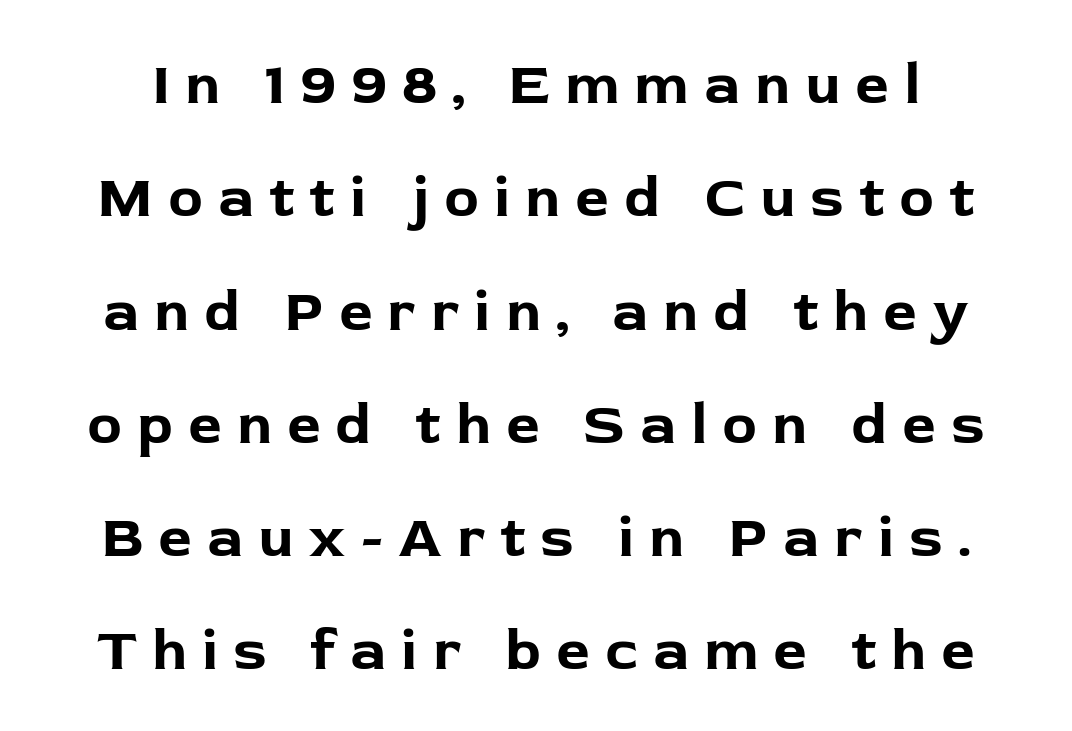
{"serif": "no", "italic": "no", "bold": "yes", "weight": "bold", "width": "normal", "stroke_contrast": "low", "x_height": "medium", "monospaced": "no", "underline": "no", "line_spacing": "loose", "line_spacing_ratio": 1.92, "letter_spacing": "wide", "letter_spacing_em": 0.25, "glyph_px": 59}
